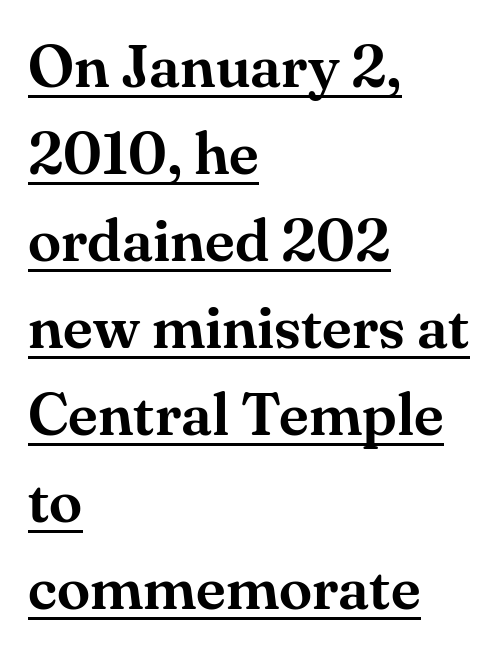
Q: Is the text italic (slanted)? A: No, it is upright.
Q: Is the typeface a serif or a sans-serif typeface? A: Serif.
Q: Is the text underlined? A: Yes.
Q: How is the paragraph aligned? A: Left-aligned.
Q: Is the spacing between letters normal or unusually wide? A: Normal.
Q: Is the spacing between lines tight, normal or loose? A: Normal.
Q: Width (condensed, normal, or wide)? A: Normal.
Q: Stroke contrast? A: Medium.
Q: x-height? A: Small.
Q: Monospaced? A: No.
